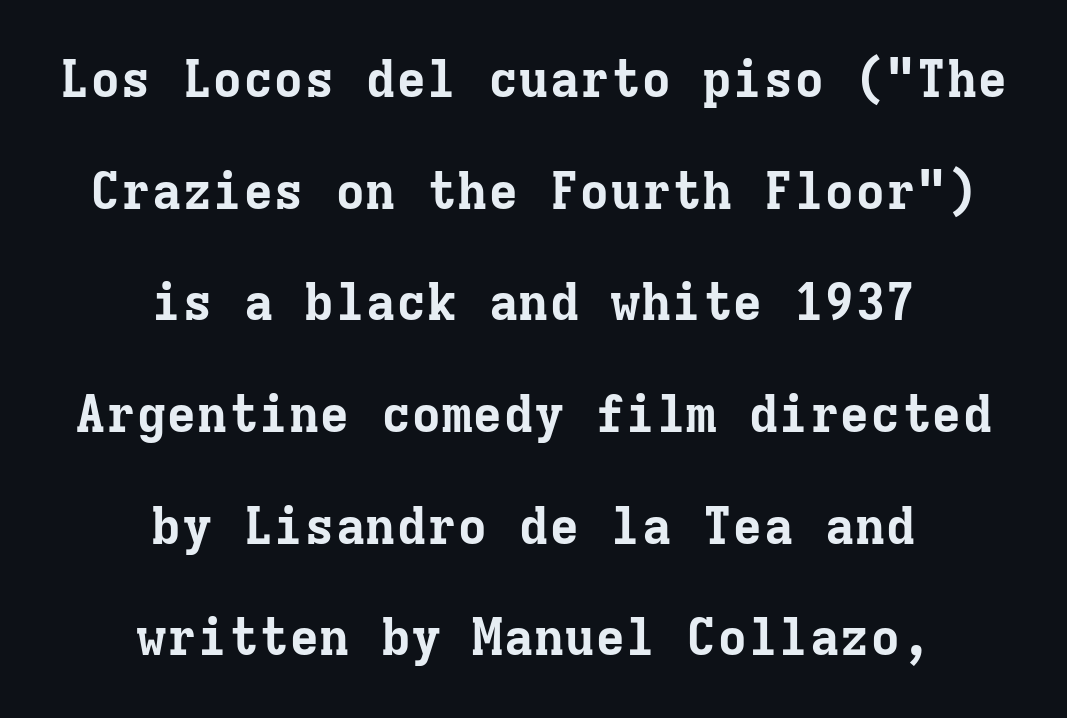
{"serif": "yes", "italic": "no", "bold": "yes", "weight": "bold", "width": "normal", "stroke_contrast": "low", "x_height": "medium", "monospaced": "yes", "underline": "no", "align": "center", "line_spacing": "loose", "line_spacing_ratio": 2.19, "letter_spacing": "normal", "letter_spacing_em": 0.0, "glyph_px": 51}
